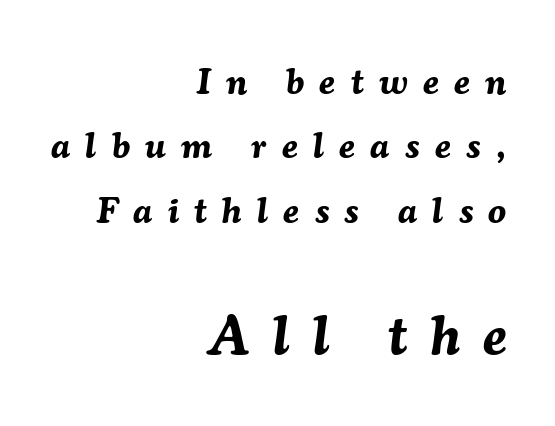
Q: Is the text bold? A: Yes.
Q: Is the text italic (slanted)? A: Yes, it leans right by about 7 degrees.
Q: Is the text underlined? A: No.
Q: How is the paragraph aligned? A: Right-aligned.
Q: Is the spacing between letters normal or unusually wide? A: Unusually wide.
Q: Which block of text is set in a larger size, the first (top) or the second (bottom)? A: The second (bottom) one.
Q: Width (condensed, normal, or wide)? A: Normal.
Q: Stroke contrast? A: Medium.
Q: x-height? A: Medium.
Q: Monospaced? A: No.
